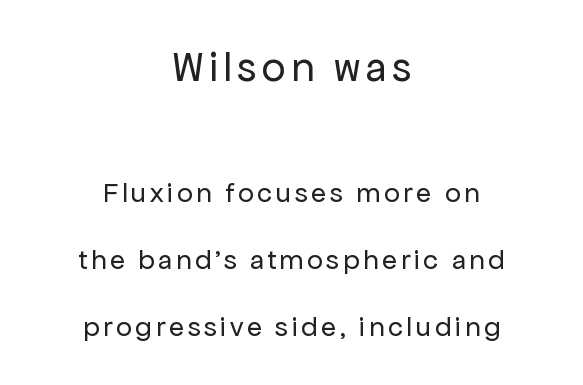
Q: Is the text bold? A: No.
Q: Is the text italic (slanted)? A: No, it is upright.
Q: Is the typeface a serif or a sans-serif typeface? A: Sans-serif.
Q: Is the text underlined? A: No.
Q: How is the paragraph aligned? A: Centered.
Q: Is the spacing between lines tight, normal or loose? A: Loose.
Q: Which block of text is set in a larger size, the first (top) or the second (bottom)? A: The first (top) one.
Q: Width (condensed, normal, or wide)? A: Normal.
Q: Stroke contrast? A: Low.
Q: x-height? A: Medium.
Q: Monospaced? A: No.
